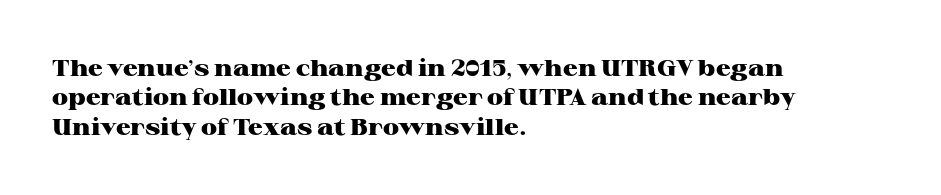
In terms of posture, this sample is upright. Whoever set this chose a conventional vertical rhythm. The space directly below the letters is spotless. A typesetter would call this zero additional tracking.
